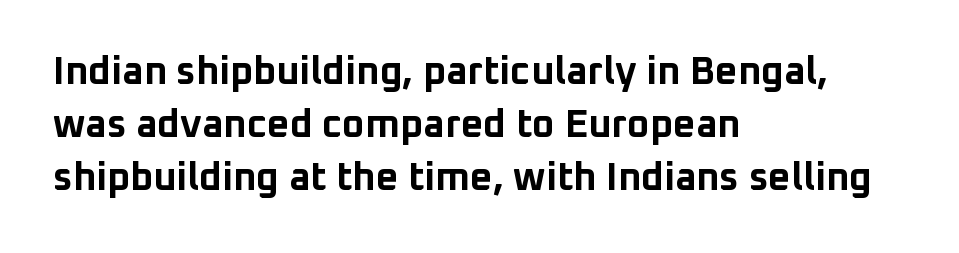
Q: Is the text bold? A: Yes.
Q: Is the text italic (slanted)? A: No, it is upright.
Q: Is the typeface a serif or a sans-serif typeface? A: Sans-serif.
Q: Is the text underlined? A: No.
Q: How is the paragraph aligned? A: Left-aligned.
Q: Is the spacing between letters normal or unusually wide? A: Normal.
Q: Is the spacing between lines tight, normal or loose? A: Normal.
Q: Width (condensed, normal, or wide)? A: Normal.
Q: Stroke contrast? A: Low.
Q: x-height? A: Medium.
Q: Monospaced? A: No.
